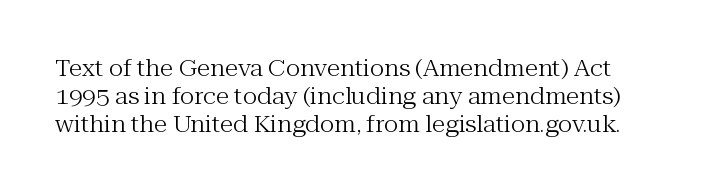
{"italic": "no", "bold": "no", "underline": "no", "line_spacing": "normal", "line_spacing_ratio": 1.28, "letter_spacing": "normal", "letter_spacing_em": 0.0, "glyph_px": 22}
